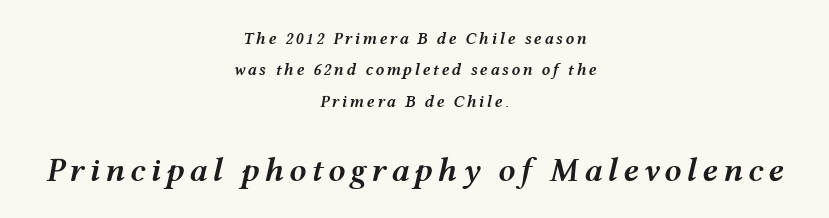
The image shows 34 px semibold, wide type, italic (leaning right); set centered, line spacing 1.85x, not underlined; the second (bottom) block is 2.0x larger; medium stroke contrast and a medium x-height.
